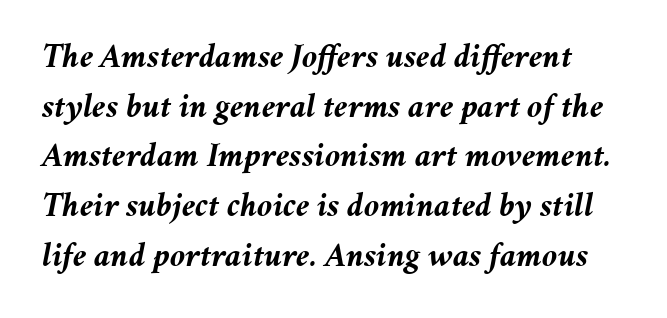
Q: Is the text bold? A: Yes.
Q: Is the text italic (slanted)? A: Yes, it leans right by about 11 degrees.
Q: Is the text underlined? A: No.
Q: Is the spacing between letters normal or unusually wide? A: Normal.
Q: Is the spacing between lines tight, normal or loose? A: Normal.
Q: Width (condensed, normal, or wide)? A: Normal.
Q: Stroke contrast? A: Medium.
Q: x-height? A: Medium.
Q: Monospaced? A: No.
